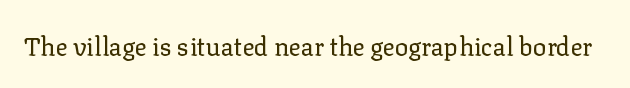
The rendering keeps characters at their native spacing. The font sits on the lighter half of the weight spectrum, regular included. Quick note: underline off. Is there any slant? The stems are plumb.
